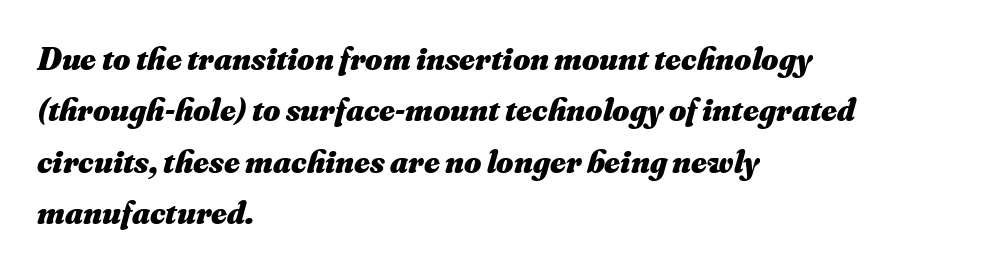
{"italic": "yes", "lean": "right", "slant_degrees": 16, "bold": "yes", "weight": "heavy", "width": "normal", "stroke_contrast": "medium", "x_height": "small", "monospaced": "no", "underline": "no", "align": "left", "line_spacing": "normal", "line_spacing_ratio": 1.56, "letter_spacing": "normal", "letter_spacing_em": 0.0, "glyph_px": 33}
